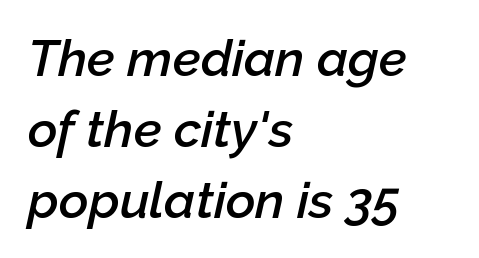
The image shows 51 px semibold type, italic (leaning right); set left-aligned, normal line spacing (1.39x), normal letter spacing, not underlined; low stroke contrast and a medium x-height.
